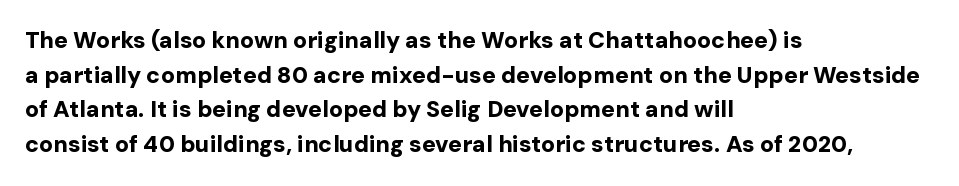
Every stem runs plumb, perpendicular to the baseline. The typesetting leans heavy: a genuine bold. Anything drawn beneath the words? Only blank space. The paragraph shown leans on its left margin. In terms of letterspacing, this is plain default setting. The space between consecutive lines is moderate.
